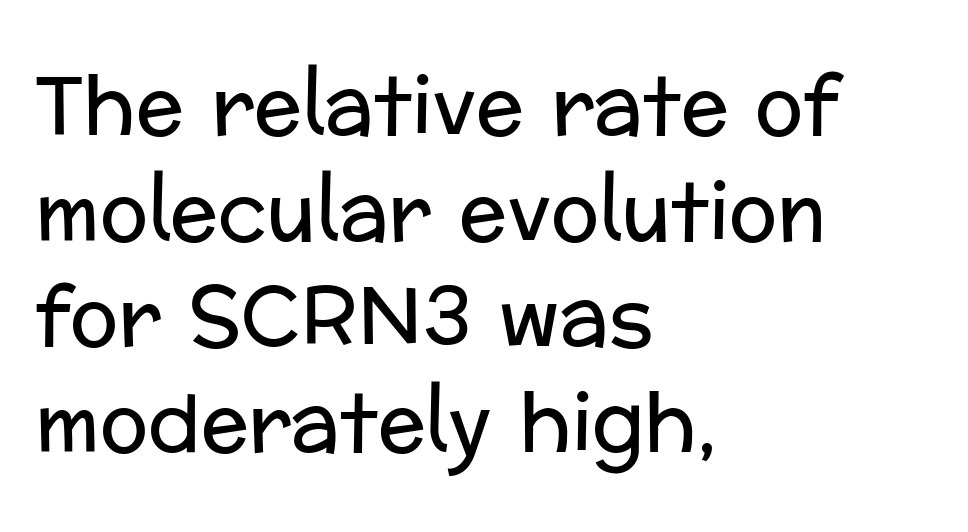
{"serif": "no", "italic": "no", "bold": "no", "weight": "regular", "width": "normal", "stroke_contrast": "low", "x_height": "medium", "monospaced": "no", "underline": "no", "align": "left", "line_spacing": "normal", "line_spacing_ratio": 1.32, "letter_spacing": "normal", "letter_spacing_em": 0.0, "glyph_px": 80}
